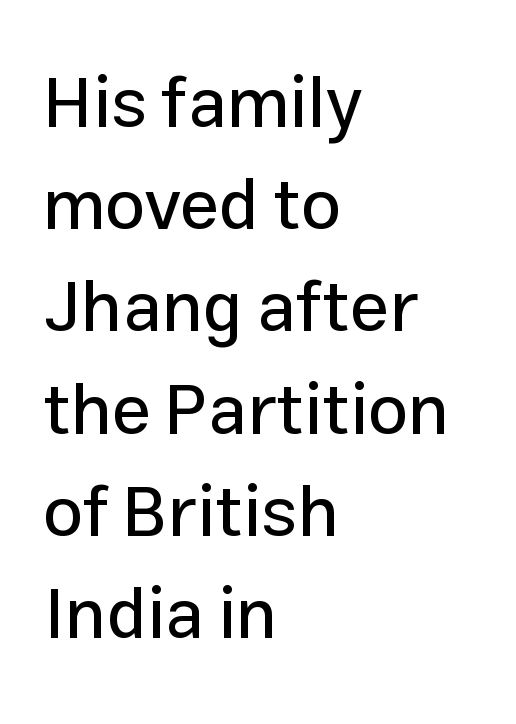
Check under the words: just untouched page. Reading down the column, the eye jumps a familiar distance to each next line. In terms of letterform style, serifs are entirely absent. Honestly, the letter spacing is just normal — you wouldn't notice it. A typesetter would mark this as roman, not italic. Spacing verdict: proportional, widths tailored to each character.
